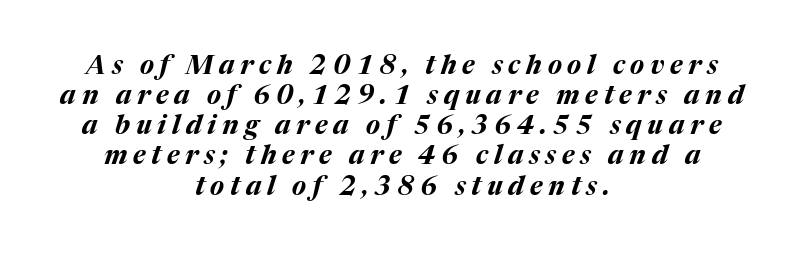
Q: Is the text bold? A: Yes.
Q: Is the text italic (slanted)? A: Yes, it leans right by about 17 degrees.
Q: Is the text underlined? A: No.
Q: How is the paragraph aligned? A: Centered.
Q: Is the spacing between letters normal or unusually wide? A: Unusually wide.
